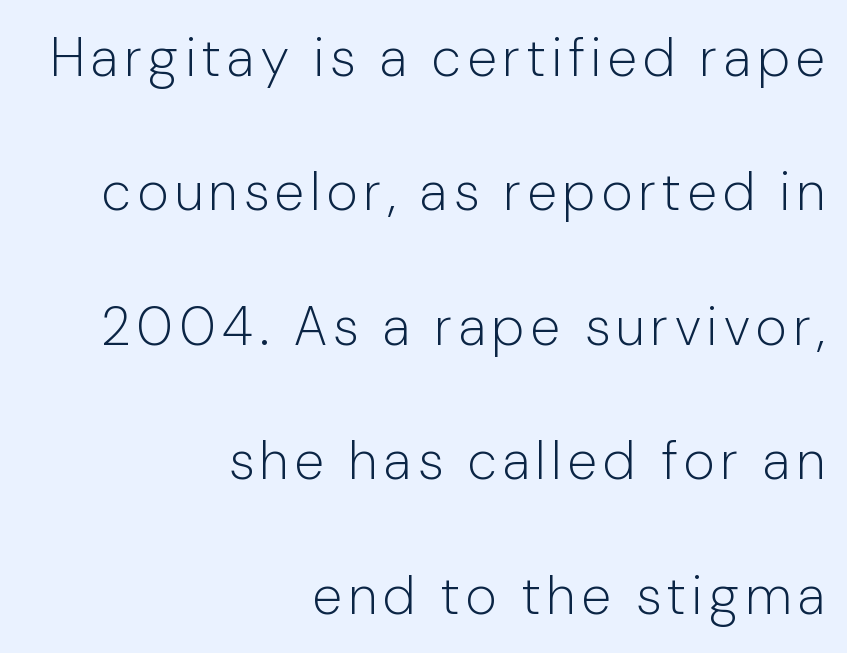
Stems and bowls with no extra thickness — not bold. Decoration check: the copy has no underline. These lines are set flush right with a ragged left edge. Grotesque or geometric, the face here clearly has no serifs. Horizontal bands of white between lines are thick stripes. Think of a printed novel: that variable character pitch is what you see here.
